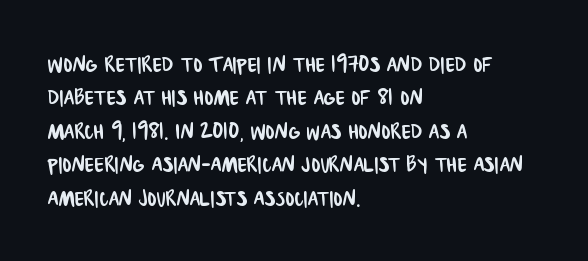
Q: Is the text underlined? A: No.
Q: How is the paragraph aligned? A: Left-aligned.
Q: Is the spacing between letters normal or unusually wide? A: Normal.
